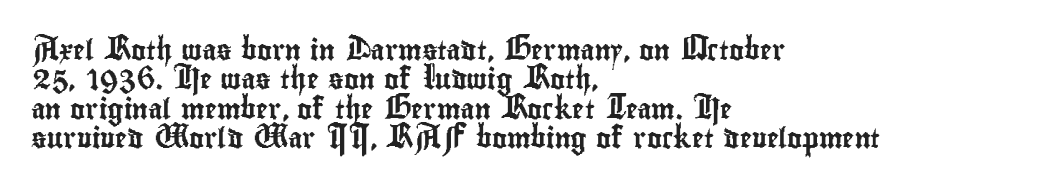
The image shows 20 px text type, upright; set left-aligned, normal line spacing (1.47x), normal letter spacing, not underlined.
